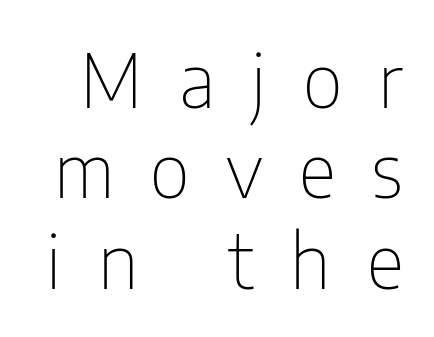
The image shows 74 px thin, condensed sans-serif type, upright; set line spacing 1.22x, unusually wide letter spacing (+0.49 em), not underlined; low stroke contrast and a medium x-height.
